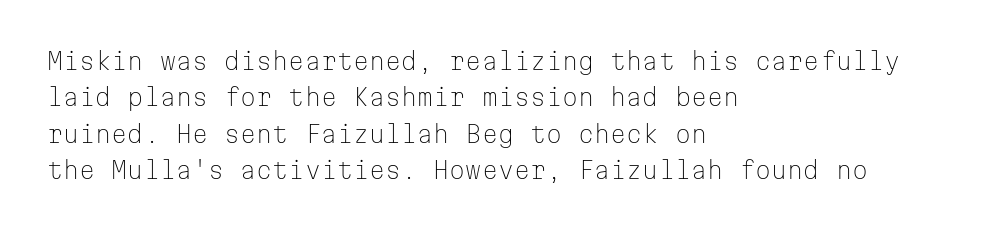
The image shows 23 px text type, upright; set left-aligned, normal line spacing (1.58x), normal letter spacing, not underlined.
